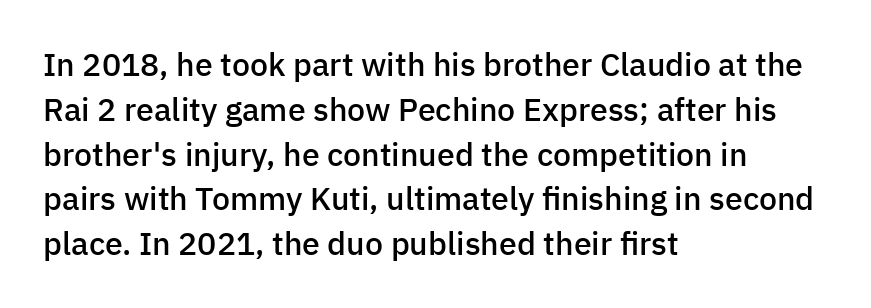
Q: Is the text bold? A: Semi-bold.
Q: Is the text italic (slanted)? A: No, it is upright.
Q: Is the typeface a serif or a sans-serif typeface? A: Sans-serif.
Q: Is the text underlined? A: No.
Q: How is the paragraph aligned? A: Left-aligned.
Q: Is the spacing between letters normal or unusually wide? A: Normal.
Q: Is the spacing between lines tight, normal or loose? A: Normal.
Q: Width (condensed, normal, or wide)? A: Normal.
Q: Stroke contrast? A: Low.
Q: x-height? A: Medium.
Q: Monospaced? A: No.
